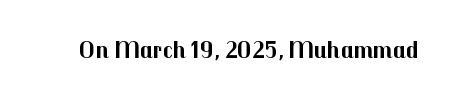
Underlining? Definitely not there. Strong, thick strokes mark this as bold type. This sample uses an upright cut, with every glyph sitting square on the baseline. A typesetter would call this zero additional tracking.
